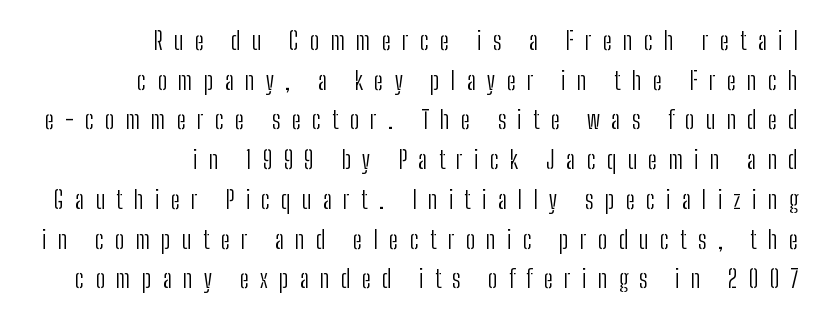
The image shows 25 px text type, upright; set right-aligned, normal line spacing (1.59x), unusually wide letter spacing (+0.45 em), not underlined.
